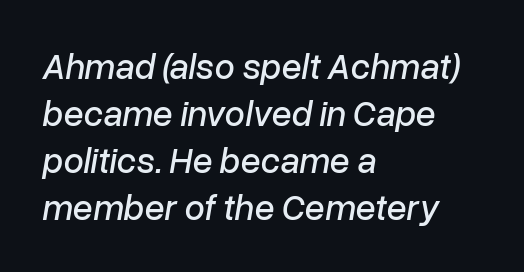
{"italic": "yes", "lean": "right", "slant_degrees": 10, "width": "normal", "stroke_contrast": "low", "x_height": "medium", "monospaced": "no", "underline": "no", "align": "left", "line_spacing": "normal", "line_spacing_ratio": 1.31, "letter_spacing": "normal", "letter_spacing_em": 0.0, "glyph_px": 36}
